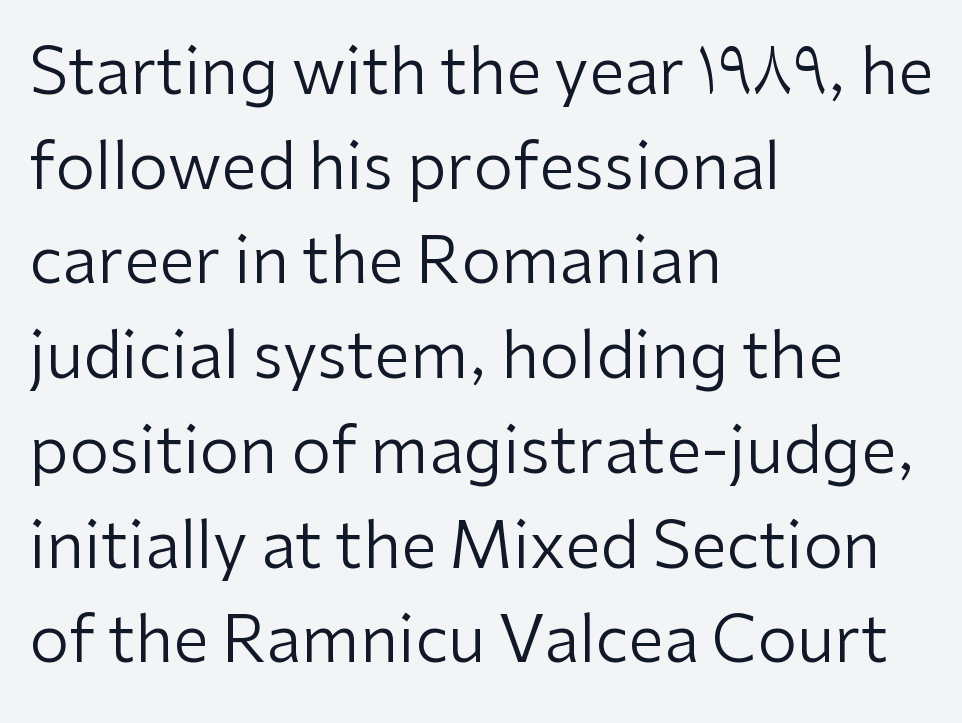
Q: Is the text bold? A: No.
Q: Is the text italic (slanted)? A: No, it is upright.
Q: Is the typeface a serif or a sans-serif typeface? A: Sans-serif.
Q: Is the text underlined? A: No.
Q: How is the paragraph aligned? A: Left-aligned.
Q: Is the spacing between letters normal or unusually wide? A: Normal.
Q: Is the spacing between lines tight, normal or loose? A: Normal.
Q: Width (condensed, normal, or wide)? A: Normal.
Q: Stroke contrast? A: Low.
Q: x-height? A: Medium.
Q: Monospaced? A: No.
